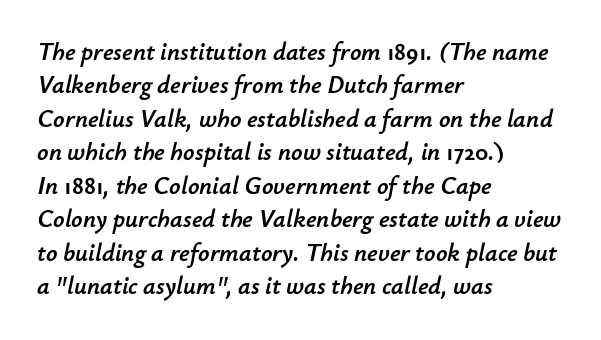
Q: Is the text italic (slanted)? A: Yes, it leans right by about 12 degrees.
Q: Is the text underlined? A: No.
Q: How is the paragraph aligned? A: Left-aligned.
Q: Is the spacing between letters normal or unusually wide? A: Normal.
Q: Is the spacing between lines tight, normal or loose? A: Normal.
